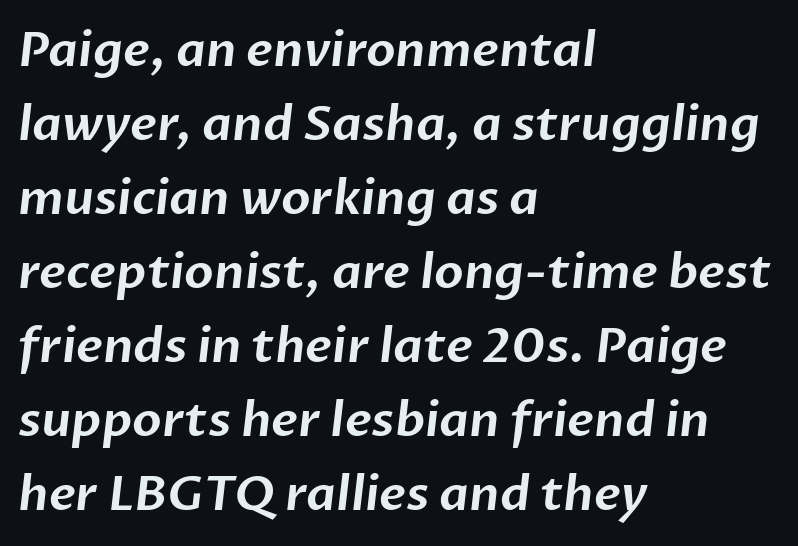
{"serif": "no", "width": "normal", "stroke_contrast": "low", "x_height": "medium", "monospaced": "no", "underline": "no", "align": "left", "line_spacing": "normal", "line_spacing_ratio": 1.54, "letter_spacing": "normal", "letter_spacing_em": 0.0, "glyph_px": 48}
